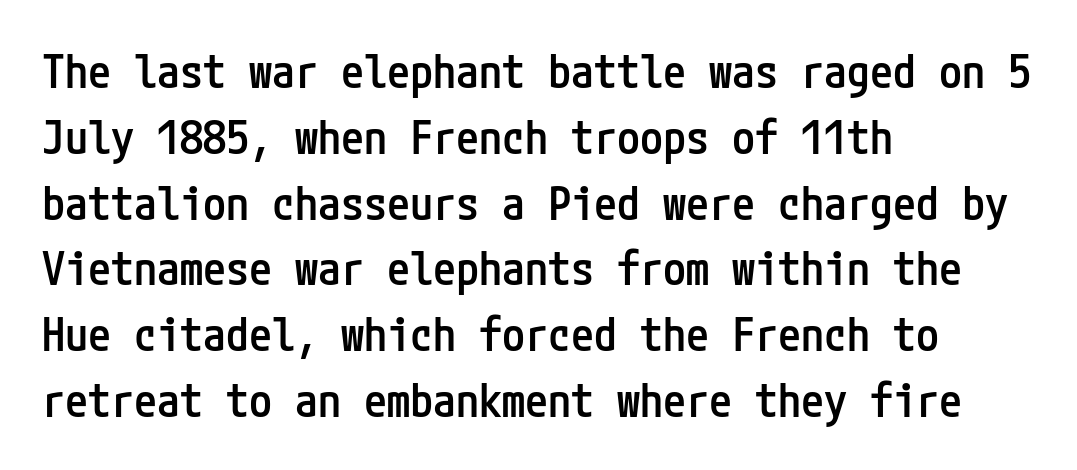
{"serif": "no", "italic": "no", "bold": "semi", "weight": "semibold", "width": "condensed", "stroke_contrast": "low", "x_height": "medium", "underline": "no", "align": "left", "line_spacing": "normal", "line_spacing_ratio": 1.43, "letter_spacing": "normal", "letter_spacing_em": 0.0, "glyph_px": 46}
